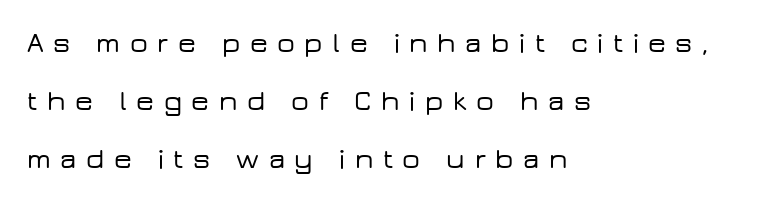
{"serif": "no", "italic": "no", "width": "wide", "stroke_contrast": "low", "x_height": "medium", "monospaced": "no", "underline": "no", "align": "left", "line_spacing": "loose", "line_spacing_ratio": 2.07, "letter_spacing": "wide", "letter_spacing_em": 0.34, "glyph_px": 28}
